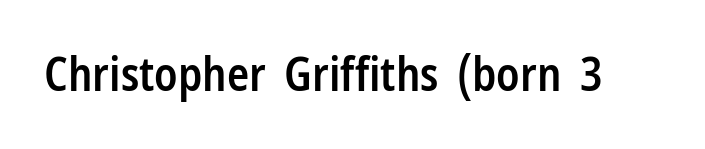
Q: Is the text bold? A: Semi-bold.
Q: Is the text italic (slanted)? A: No, it is upright.
Q: Is the typeface a serif or a sans-serif typeface? A: Sans-serif.
Q: Is the text underlined? A: No.
Q: Is the spacing between letters normal or unusually wide? A: Normal.
Q: Width (condensed, normal, or wide)? A: Condensed.
Q: Stroke contrast? A: Low.
Q: x-height? A: Medium.
Q: Monospaced? A: No.
